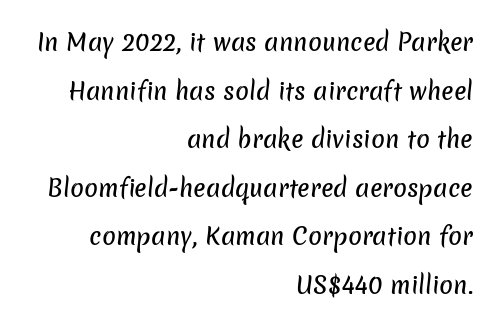
Q: Is the text underlined? A: No.
Q: How is the paragraph aligned? A: Right-aligned.
Q: Is the spacing between letters normal or unusually wide? A: Normal.
Q: Is the spacing between lines tight, normal or loose? A: Loose.
